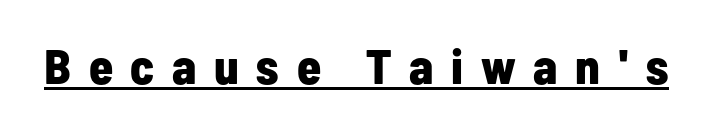
Q: Is the text bold? A: Yes.
Q: Is the text italic (slanted)? A: No, it is upright.
Q: Is the typeface a serif or a sans-serif typeface? A: Sans-serif.
Q: Is the text underlined? A: Yes.
Q: Is the spacing between letters normal or unusually wide? A: Unusually wide.
Q: Width (condensed, normal, or wide)? A: Condensed.
Q: Stroke contrast? A: Low.
Q: x-height? A: Medium.
Q: Monospaced? A: No.
